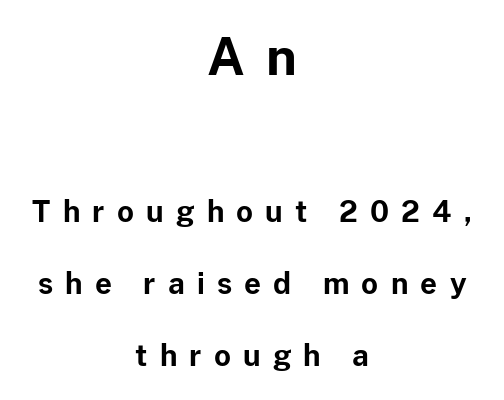
The image shows 51 px bold sans-serif type, upright; set centered, loose line spacing (2.49x), unusually wide letter spacing (+0.42 em), not underlined; the first (top) block is 1.76x larger; low stroke contrast and a medium x-height.
